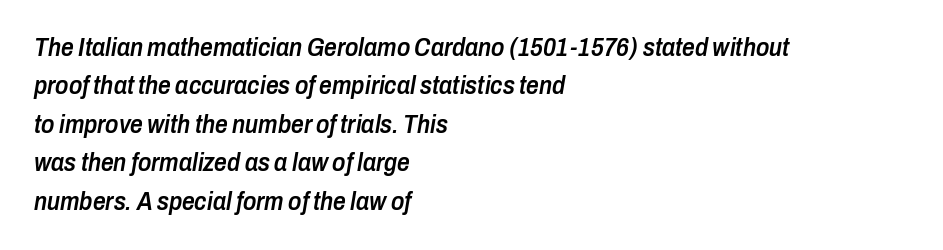
The image shows 25 px text type, italic (leaning right); set left-aligned, normal line spacing (1.54x), normal letter spacing, not underlined.
